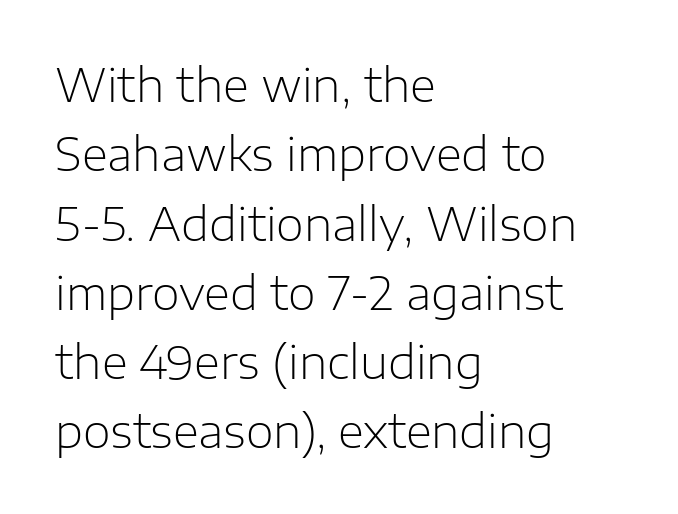
{"serif": "no", "italic": "no", "bold": "no", "weight": "light", "width": "normal", "stroke_contrast": "low", "x_height": "medium", "monospaced": "no", "underline": "no", "align": "left", "line_spacing": "normal", "line_spacing_ratio": 1.54, "letter_spacing": "normal", "letter_spacing_em": 0.0, "glyph_px": 45}
